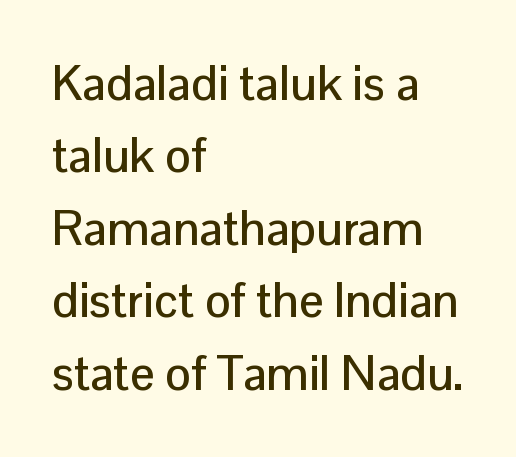
This sample has the flowing, uneven cadence of proportional lettering. Underline: absent. Quick note: interline space is typical. The letters stand upright; this is a roman face. This sample uses a sans-serif face.
